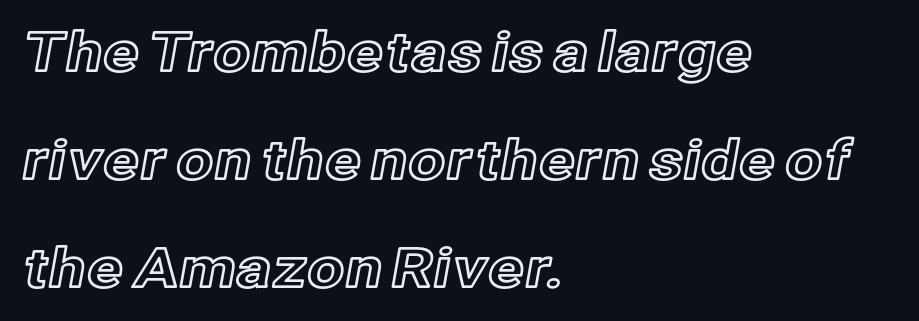
Q: Is the text italic (slanted)? A: Yes.
Q: Is the text underlined? A: No.
Q: How is the paragraph aligned? A: Left-aligned.
Q: Is the spacing between letters normal or unusually wide? A: Normal.
Q: Is the spacing between lines tight, normal or loose? A: Loose.
Q: Width (condensed, normal, or wide)? A: Normal.
Q: x-height? A: Medium.
Q: Monospaced? A: No.
